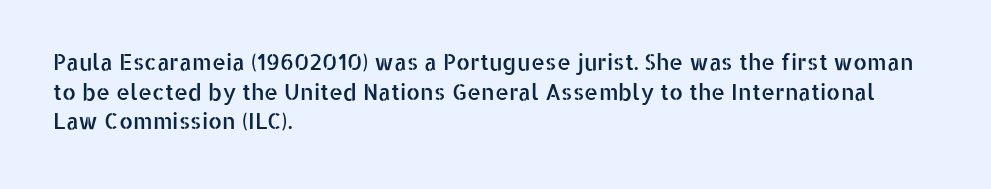
The passage shown stacks its lines at a standard gap. Look at the tracking — it's just the regular setting, nothing added. A typesetter would mark this as roman, not italic. Underlining? Definitely not there. One-word summary of the alignment: left.
